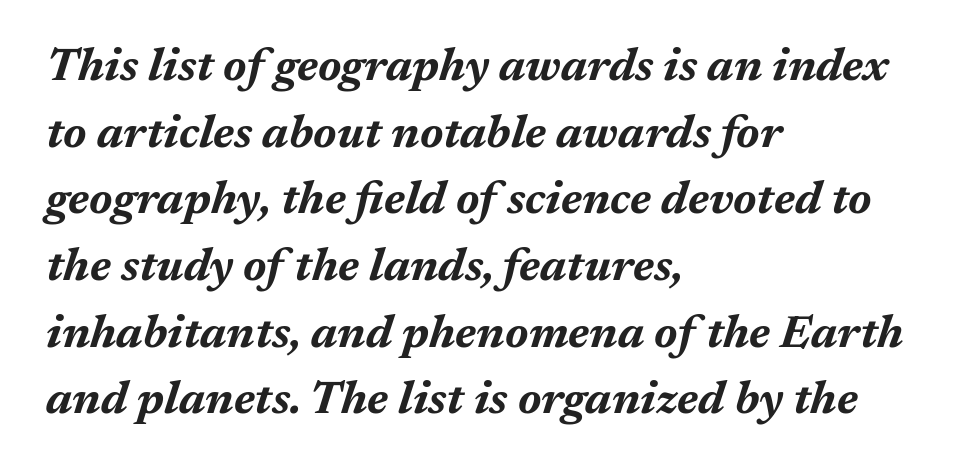
The axis of the letterforms is tilted away from vertical. Is this a fixed-width face? No — the glyphs have proportional, varying widths. The ragged edge is on the right, which tells us the setting is flush left. Underline: absent.
